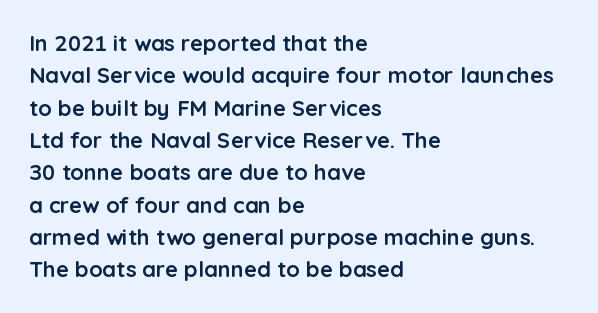
The image shows 22 px bold type, upright; set left-aligned, normal line spacing (1.47x), normal letter spacing, not underlined.
